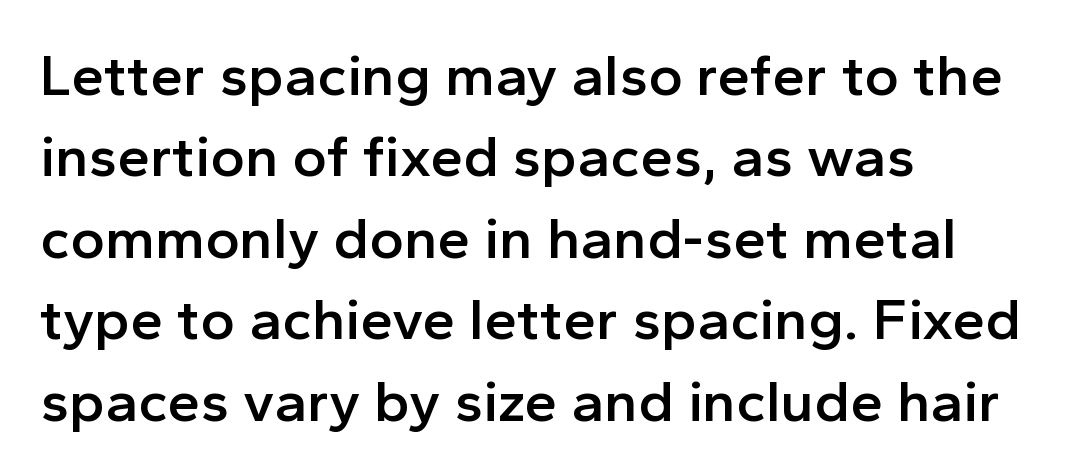
{"serif": "no", "italic": "no", "bold": "semi", "weight": "semibold", "width": "normal", "x_height": "medium", "monospaced": "no", "underline": "no", "align": "left", "line_spacing": "normal", "line_spacing_ratio": 1.38, "letter_spacing": "normal", "letter_spacing_em": 0.0, "glyph_px": 59}
